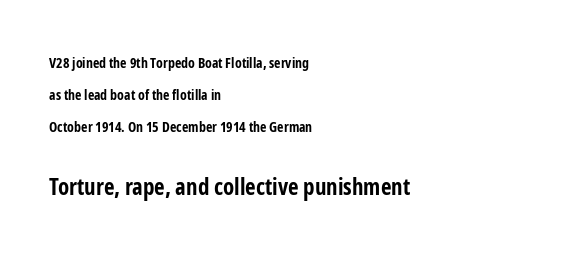
Which margin do the lines hug? The left one — the right edge is uneven. If you squint, the bottom block still reads clearly — it's the larger of the two. Lines of text with bare space underneath. Inter-character spacing is left at the font's built-in metrics.
